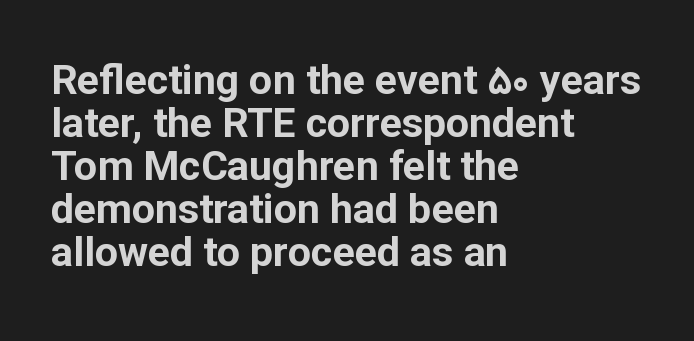
The image shows 41 px bold sans-serif type, upright; set left-aligned, tight line spacing (1.05x), normal letter spacing, not underlined; low stroke contrast and a medium x-height.
